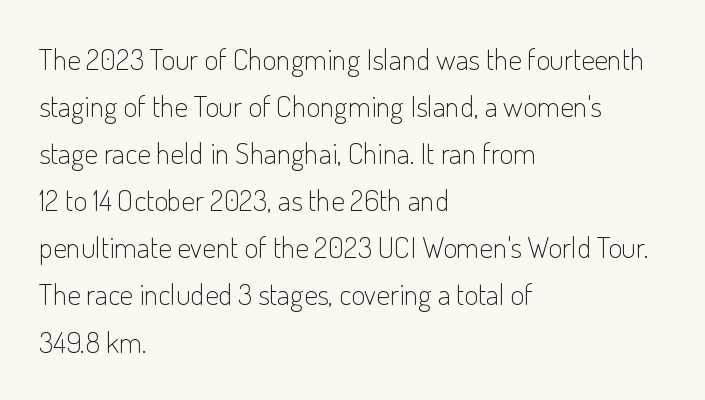
The image shows 30 px light, condensed sans-serif type, upright; set left-aligned, normal line spacing (1.57x), normal letter spacing, not underlined; low stroke contrast and a small x-height.
